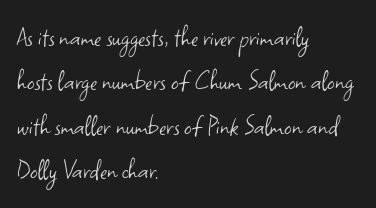
The image shows 30 px light sans-serif type; set left-aligned, normal line spacing (1.48x), normal letter spacing, not underlined; low stroke contrast and a small x-height.
